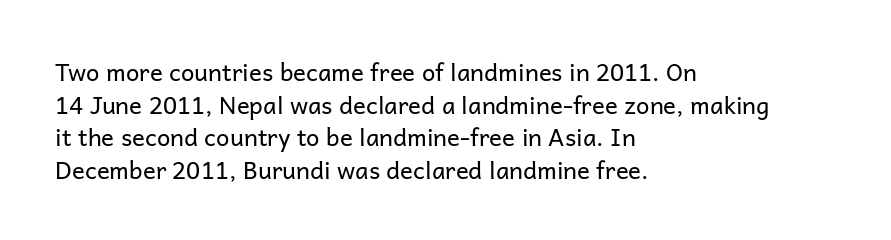
Q: Is the text bold? A: No.
Q: Is the text italic (slanted)? A: No, it is upright.
Q: Is the text underlined? A: No.
Q: How is the paragraph aligned? A: Left-aligned.
Q: Is the spacing between letters normal or unusually wide? A: Normal.
Q: Is the spacing between lines tight, normal or loose? A: Normal.
